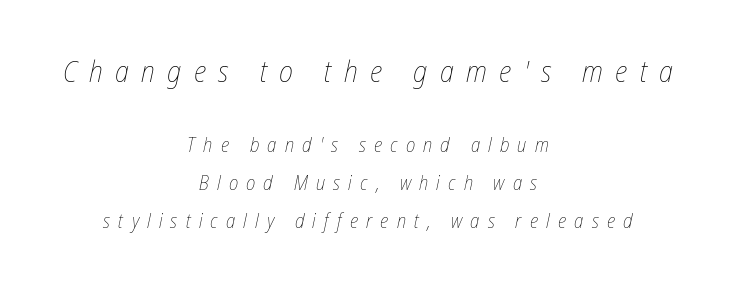
{"italic": "yes", "lean": "right", "slant_degrees": 12, "bold": "no", "weight": "thin", "width": "condensed", "stroke_contrast": "low", "x_height": "medium", "monospaced": "no", "underline": "no", "align": "center", "line_spacing": "loose", "line_spacing_ratio": 1.9, "letter_spacing": "wide", "letter_spacing_em": 0.41, "larger_block": "first", "size_ratio": 1.5, "glyph_px": 30}
